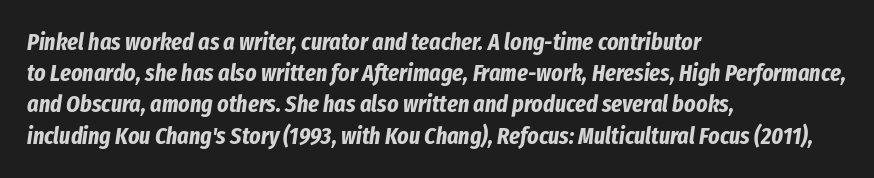
{"italic": "yes", "lean": "right", "slant_degrees": 8, "bold": "yes", "underline": "no", "align": "left", "line_spacing": "normal", "line_spacing_ratio": 1.3, "letter_spacing": "normal", "letter_spacing_em": 0.0, "glyph_px": 24}
